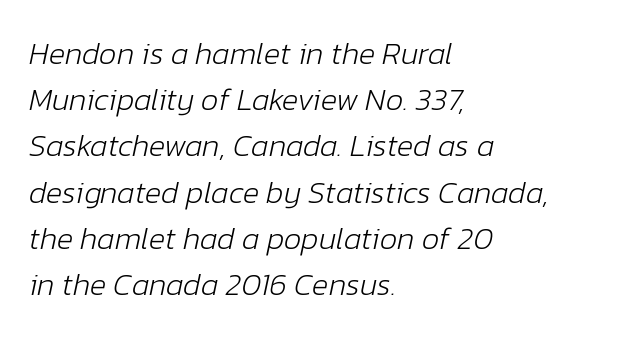
Q: Is the text bold? A: No.
Q: Is the text italic (slanted)? A: Yes, it leans right by about 12 degrees.
Q: Is the text underlined? A: No.
Q: How is the paragraph aligned? A: Left-aligned.
Q: Is the spacing between letters normal or unusually wide? A: Normal.
Q: Is the spacing between lines tight, normal or loose? A: Normal.
Q: Width (condensed, normal, or wide)? A: Normal.
Q: Stroke contrast? A: Low.
Q: x-height? A: Medium.
Q: Monospaced? A: No.
